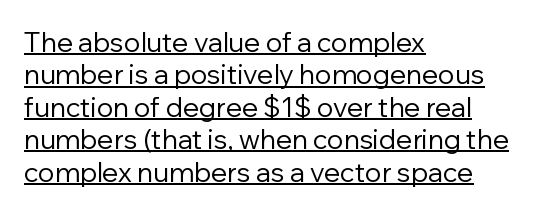
{"italic": "no", "bold": "no", "underline": "yes", "align": "left", "line_spacing_ratio": 1.2, "letter_spacing": "normal", "letter_spacing_em": 0.0, "glyph_px": 27}
